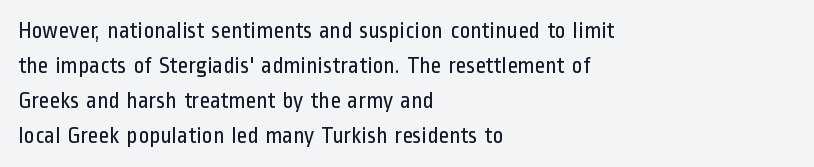
{"italic": "no", "bold": "no", "underline": "no", "align": "left", "line_spacing": "normal", "line_spacing_ratio": 1.52, "letter_spacing": "normal", "letter_spacing_em": 0.0, "glyph_px": 23}
